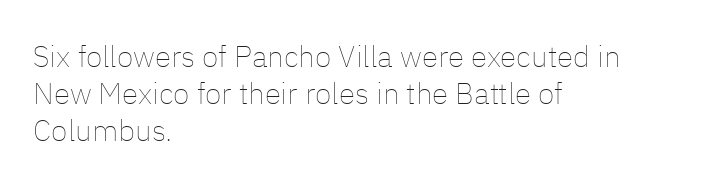
Q: Is the text bold? A: No.
Q: Is the text italic (slanted)? A: No, it is upright.
Q: Is the text underlined? A: No.
Q: How is the paragraph aligned? A: Left-aligned.
Q: Is the spacing between letters normal or unusually wide? A: Normal.
Q: Width (condensed, normal, or wide)? A: Normal.
Q: Stroke contrast? A: Low.
Q: x-height? A: Medium.
Q: Monospaced? A: No.
